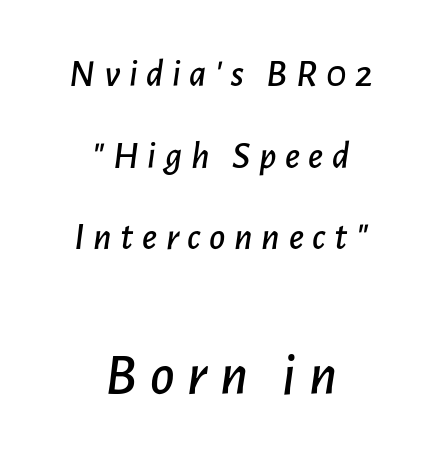
The image shows 59 px text type, italic (leaning right); set centered, loose line spacing (2.09x), unusually wide letter spacing (+0.22 em), not underlined; the second (bottom) block is 1.51x larger; low stroke contrast and a medium x-height.
